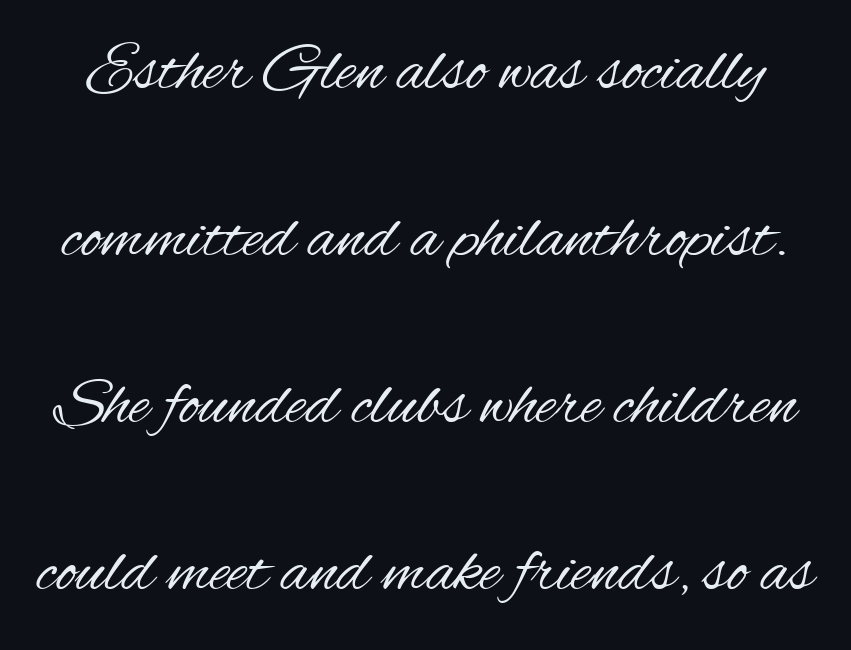
Q: Is the text bold? A: No.
Q: Is the text italic (slanted)? A: Yes.
Q: Is the typeface a serif or a sans-serif typeface? A: Sans-serif.
Q: Is the text underlined? A: No.
Q: Is the spacing between letters normal or unusually wide? A: Normal.
Q: Is the spacing between lines tight, normal or loose? A: Loose.
Q: Width (condensed, normal, or wide)? A: Condensed.
Q: Stroke contrast? A: Medium.
Q: x-height? A: Small.
Q: Monospaced? A: No.
